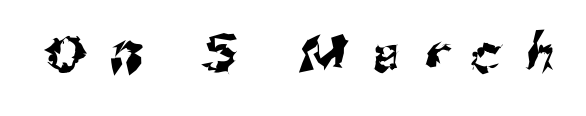
The image shows 51 px sans-serif type; set unusually wide letter spacing (+0.48 em), not underlined; medium stroke contrast and a medium x-height.
